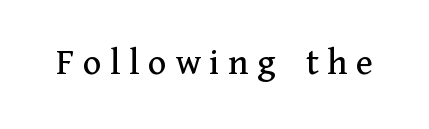
The rendering shows small feet on the letterforms — a serif design. You could not count columns in this text — the font is proportionally spaced. Every character sits straight up, as roman type does. The zone under the glyphs is completely vacant.
